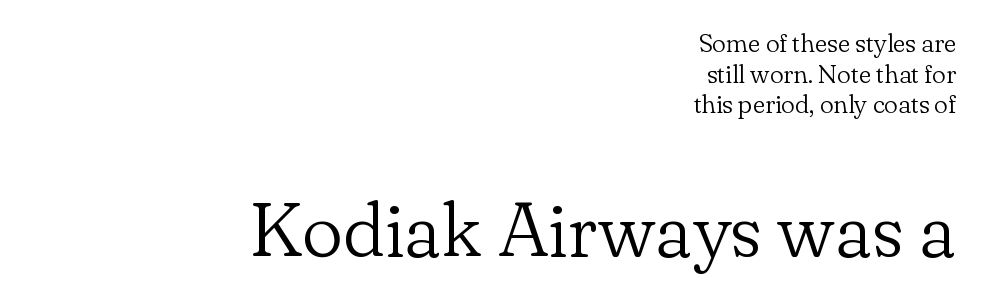
Q: Is the text bold? A: No.
Q: Is the text italic (slanted)? A: No, it is upright.
Q: Is the typeface a serif or a sans-serif typeface? A: Serif.
Q: Is the text underlined? A: No.
Q: How is the paragraph aligned? A: Right-aligned.
Q: Is the spacing between letters normal or unusually wide? A: Normal.
Q: Which block of text is set in a larger size, the first (top) or the second (bottom)? A: The second (bottom) one.
Q: Width (condensed, normal, or wide)? A: Normal.
Q: Stroke contrast? A: Low.
Q: x-height? A: Small.
Q: Monospaced? A: No.
